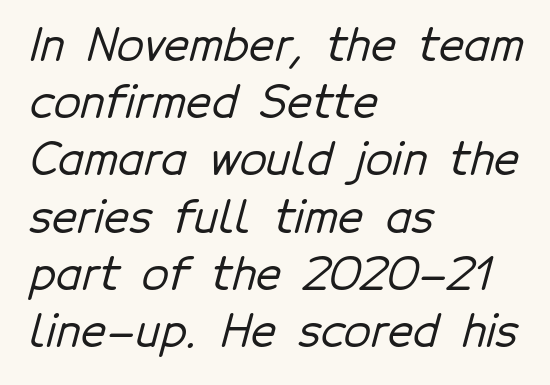
Here the glyphs are tracked normally, forming tight word shapes. The letters carry no serifs — their stems end cleanly without finishing strokes. Is the block centered? No — it sits flush against the left margin. Proportional: the letters do not fall into vertical columns.
